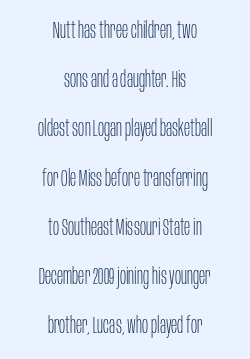
Q: Is the text bold? A: No.
Q: Is the text italic (slanted)? A: No, it is upright.
Q: Is the text underlined? A: No.
Q: How is the paragraph aligned? A: Centered.
Q: Is the spacing between letters normal or unusually wide? A: Normal.
Q: Is the spacing between lines tight, normal or loose? A: Loose.
